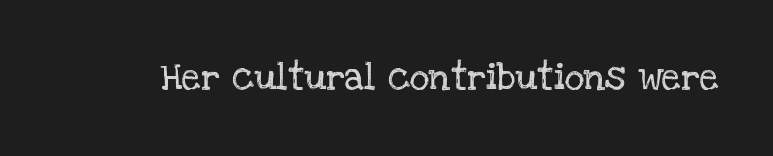
{"serif": "yes", "italic": "no", "bold": "no", "weight": "regular", "width": "normal", "stroke_contrast": "low", "x_height": "large", "monospaced": "no", "underline": "no", "letter_spacing": "normal", "letter_spacing_em": 0.0, "glyph_px": 38}
